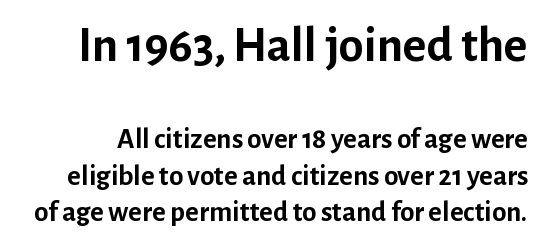
The image shows 50 px semibold sans-serif type, upright; set normal line spacing (1.26x), normal letter spacing, not underlined; the first (top) block is 1.72x larger; low stroke contrast and a medium x-height.
